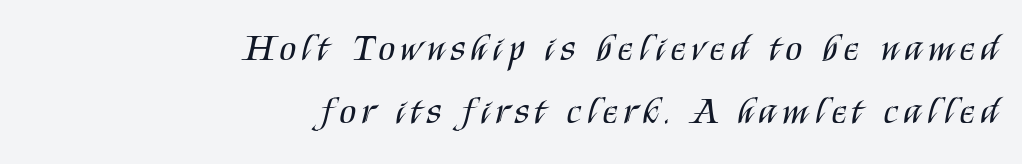
The passage shown is typeset with a sans-serif family. Is this a fixed-width face? No — the glyphs have proportional, varying widths. Typeset ragged left — the right edge is the straight one. A normal amount of white space separates one row of letters from the next. A quiet, ordinary-to-light weight characterises the typeface.
